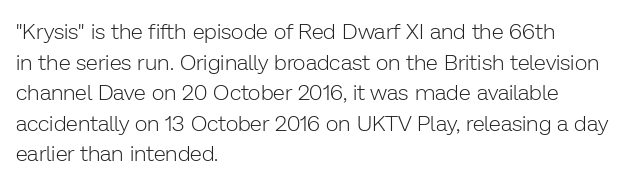
Here the glyphs are tracked normally, forming tight word shapes. This sample keeps an unexceptional amount of space between lines. Every character sits straight up, as roman type does. Each stroke keeps to a modest, everyday thickness or less. This rendering uses left alignment, leaving the right contour irregular. Descenders are the only things crossing below the line.
